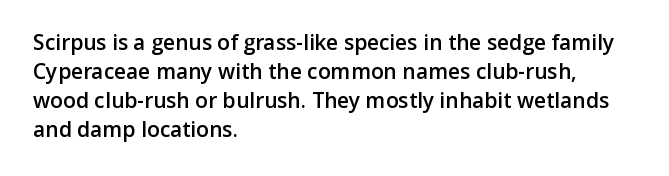
{"italic": "no", "bold": "semi", "underline": "no", "align": "left", "line_spacing": "normal", "line_spacing_ratio": 1.38, "letter_spacing": "normal", "letter_spacing_em": 0.0, "glyph_px": 21}
